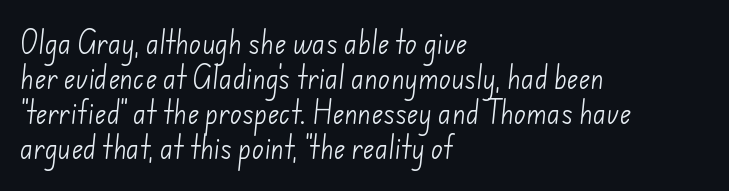
The image shows 25 px text type; set left-aligned, normal line spacing (1.4x), normal letter spacing, not underlined.
